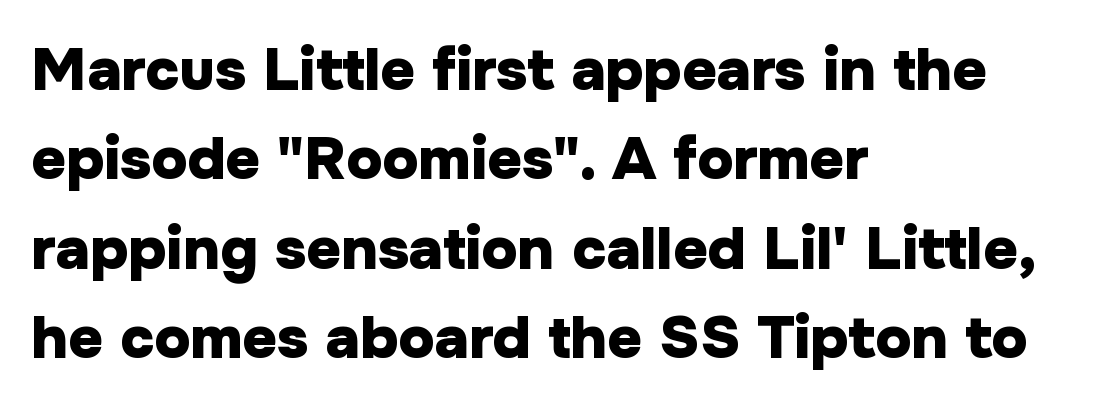
Q: Is the text bold? A: Yes.
Q: Is the text italic (slanted)? A: No, it is upright.
Q: Is the typeface a serif or a sans-serif typeface? A: Sans-serif.
Q: Is the text underlined? A: No.
Q: How is the paragraph aligned? A: Left-aligned.
Q: Is the spacing between letters normal or unusually wide? A: Normal.
Q: Is the spacing between lines tight, normal or loose? A: Normal.
Q: Width (condensed, normal, or wide)? A: Normal.
Q: Stroke contrast? A: Low.
Q: x-height? A: Medium.
Q: Monospaced? A: No.
